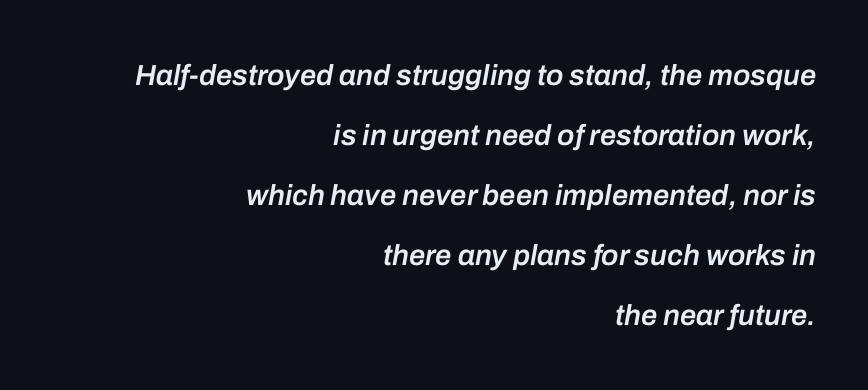
{"italic": "yes", "lean": "right", "slant_degrees": 10, "bold": "semi", "weight": "semibold", "width": "normal", "stroke_contrast": "low", "x_height": "medium", "monospaced": "no", "underline": "no", "align": "right", "line_spacing": "loose", "line_spacing_ratio": 2.07, "letter_spacing": "normal", "letter_spacing_em": 0.0, "glyph_px": 29}
